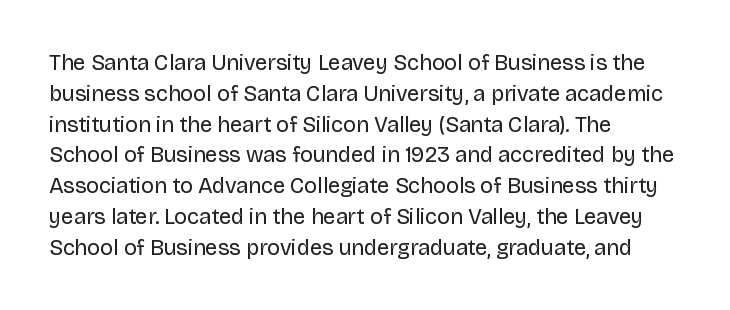
{"italic": "no", "bold": "no", "underline": "no", "align": "left", "line_spacing": "normal", "line_spacing_ratio": 1.4, "letter_spacing": "normal", "letter_spacing_em": 0.0, "glyph_px": 22}
